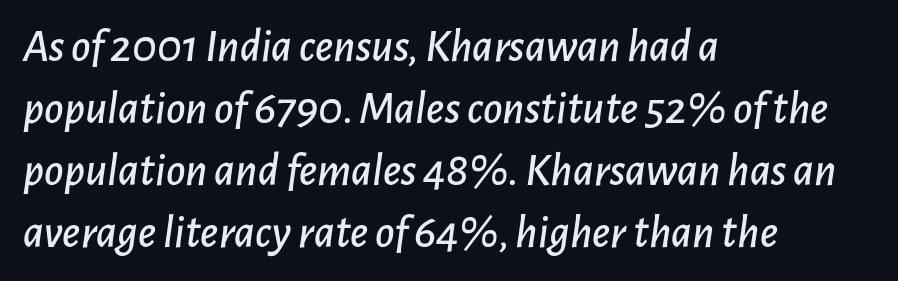
The image shows 47 px text type, italic (leaning right); set left-aligned, normal line spacing (1.32x), normal letter spacing, not underlined; low stroke contrast and a medium x-height.
